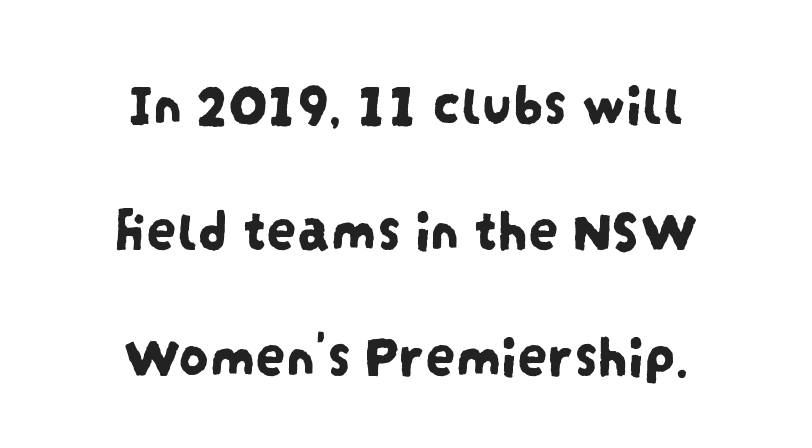
The glyphs are unaccompanied by any horizontal stroke below them. The paragraph shown floats in the horizontal middle. Airy leading. A sans-serif font was chosen for this passage.
